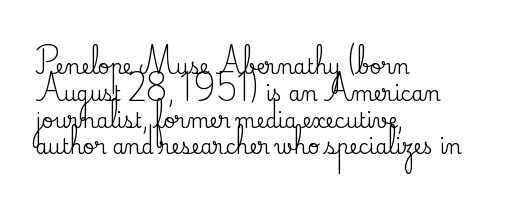
The vertical gap from one line to the next is medium. The letters sit at their default tracking, neither squeezed nor spread. A student would call this left alignment; a typographer would say flush left, rag right. Does the lettering tilt? It doesn't — this is upright.
